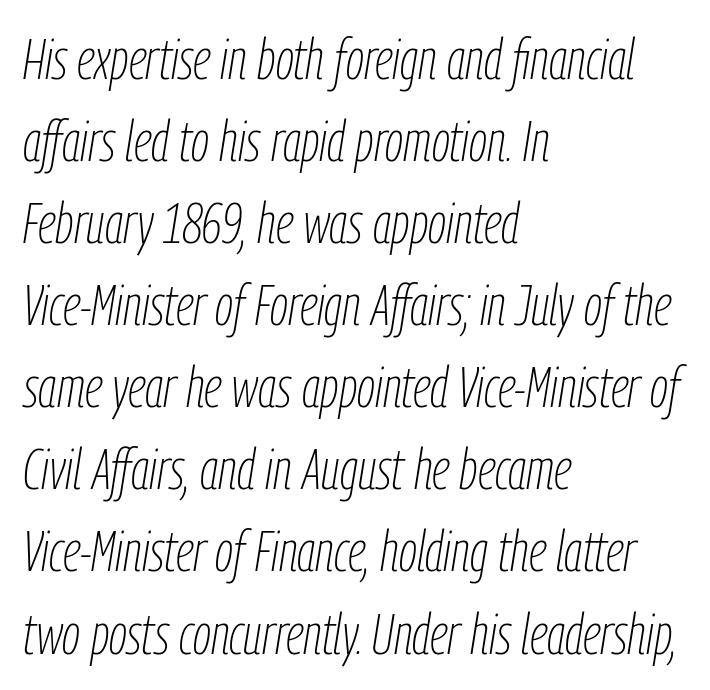
The image shows 57 px thin, condensed type, italic (leaning right); set left-aligned, normal line spacing (1.44x), normal letter spacing, not underlined; low stroke contrast and a medium x-height.
